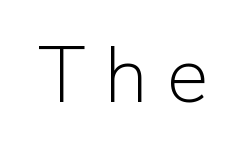
The image shows 79 px light sans-serif type, upright; set unusually wide letter spacing (+0.25 em), not underlined; low stroke contrast and a medium x-height.
